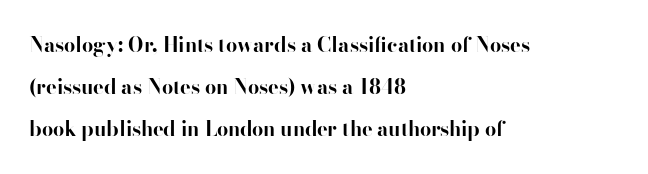
Q: Is the text bold? A: Yes.
Q: Is the text italic (slanted)? A: No, it is upright.
Q: Is the text underlined? A: No.
Q: How is the paragraph aligned? A: Left-aligned.
Q: Is the spacing between letters normal or unusually wide? A: Normal.
Q: Is the spacing between lines tight, normal or loose? A: Loose.
